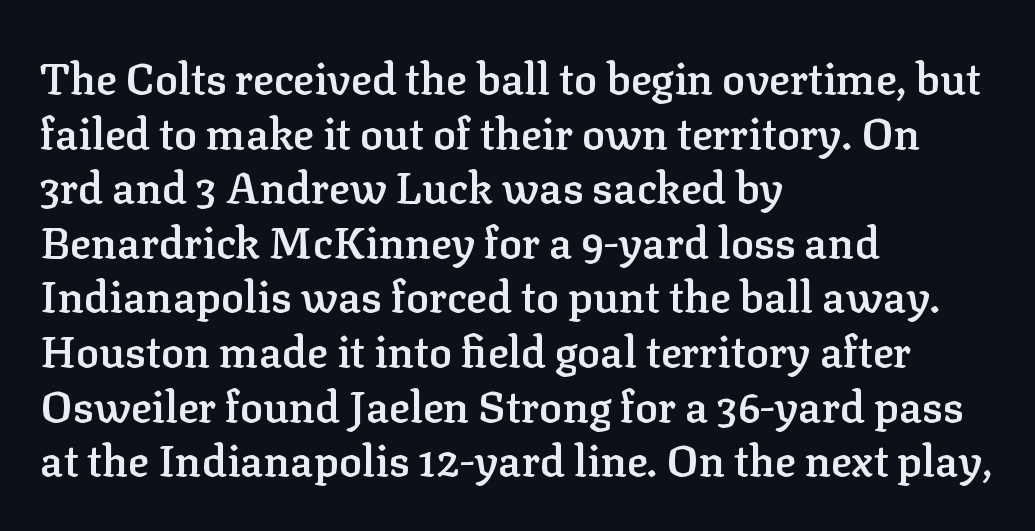
The image shows 43 px semibold serif type, upright; set left-aligned, normal line spacing (1.27x), normal letter spacing, not underlined; low stroke contrast and a medium x-height.
